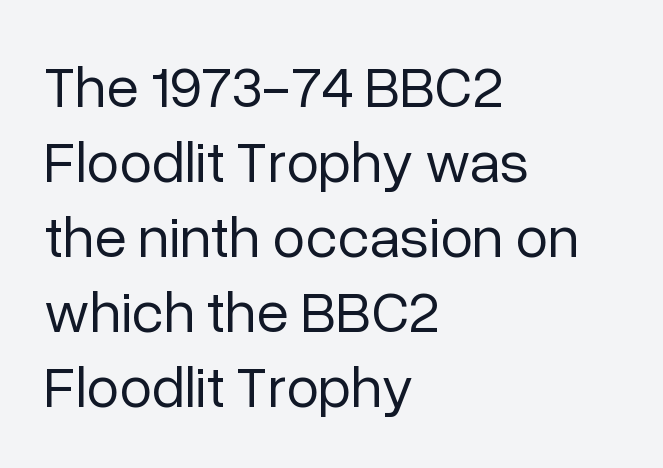
Q: Is the text bold? A: No.
Q: Is the text italic (slanted)? A: No, it is upright.
Q: Is the typeface a serif or a sans-serif typeface? A: Sans-serif.
Q: Is the text underlined? A: No.
Q: How is the paragraph aligned? A: Left-aligned.
Q: Is the spacing between letters normal or unusually wide? A: Normal.
Q: Is the spacing between lines tight, normal or loose? A: Normal.
Q: Width (condensed, normal, or wide)? A: Normal.
Q: Stroke contrast? A: Low.
Q: x-height? A: Medium.
Q: Monospaced? A: No.
